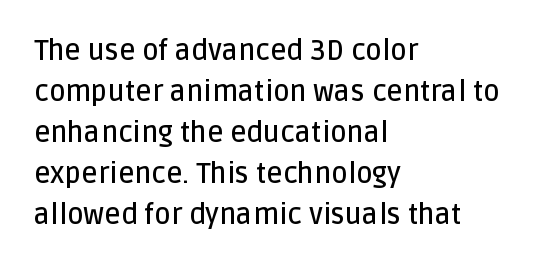
This rendering employs a face without finishing strokes, i.e., a sans-serif. Upright lettering throughout. The rendering uses natural spacing where letterforms have individual widths. Vertically, the passage feels balanced, rows spaced as you'd expect. Each glyph is drawn with semibold strokes, heavier than normal yet not fully bold.
